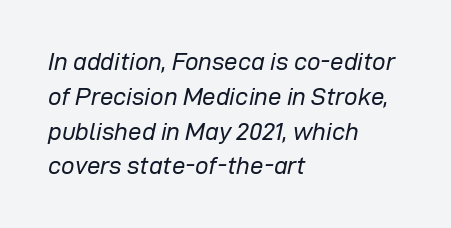
The setting favours the left margin, as ordinary paragraphs usually do. Yep, that's italic — everything's leaning. The glyphs are unaccompanied by any horizontal stroke below them. The rows are spaced the way most documents space them. The strokes are not fattened; the text isn't bold. Glyph-to-glyph distance matches everyday printed text.
